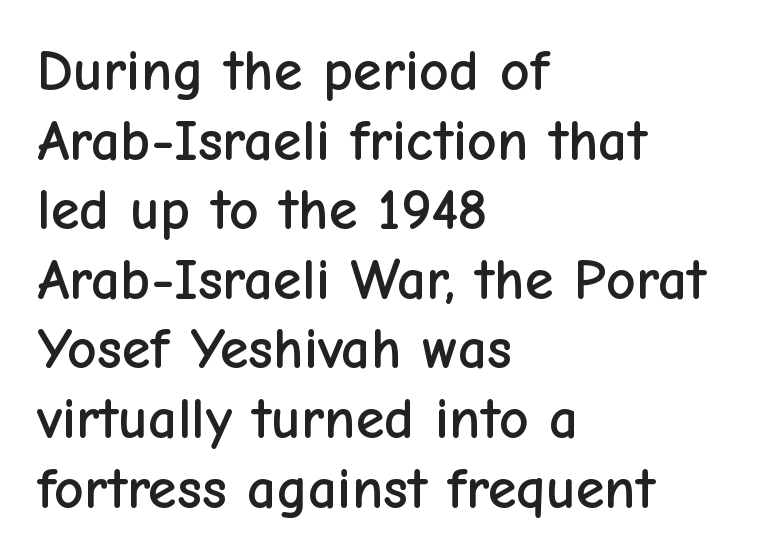
{"serif": "no", "italic": "no", "width": "normal", "stroke_contrast": "low", "x_height": "medium", "monospaced": "no", "underline": "no", "align": "left", "line_spacing_ratio": 1.2, "letter_spacing": "normal", "letter_spacing_em": 0.0, "glyph_px": 58}
